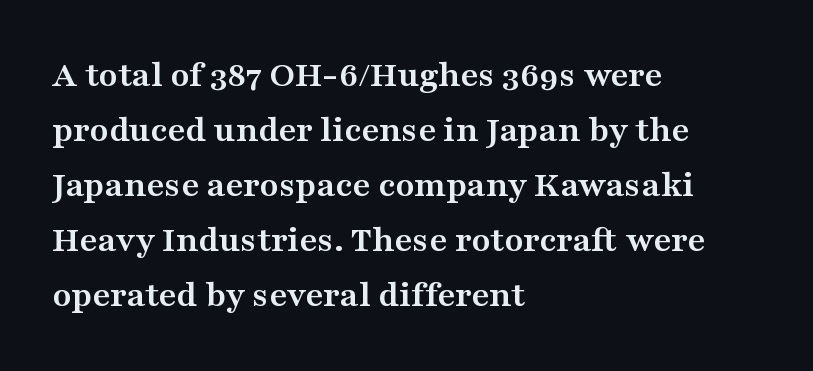
Q: Is the text bold? A: Yes.
Q: Is the text italic (slanted)? A: No, it is upright.
Q: Is the typeface a serif or a sans-serif typeface? A: Serif.
Q: Is the text underlined? A: No.
Q: How is the paragraph aligned? A: Left-aligned.
Q: Is the spacing between letters normal or unusually wide? A: Normal.
Q: Is the spacing between lines tight, normal or loose? A: Normal.
Q: Width (condensed, normal, or wide)? A: Wide.
Q: Stroke contrast? A: Medium.
Q: x-height? A: Medium.
Q: Monospaced? A: No.
